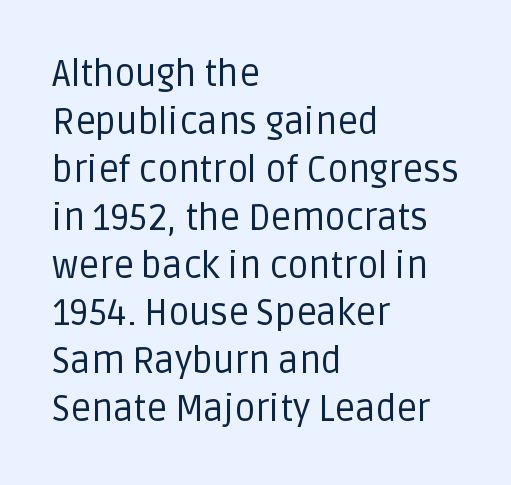
Q: Is the text bold? A: No.
Q: Is the text italic (slanted)? A: No, it is upright.
Q: Is the typeface a serif or a sans-serif typeface? A: Sans-serif.
Q: Is the text underlined? A: No.
Q: How is the paragraph aligned? A: Left-aligned.
Q: Is the spacing between letters normal or unusually wide? A: Normal.
Q: Is the spacing between lines tight, normal or loose? A: Normal.
Q: Width (condensed, normal, or wide)? A: Normal.
Q: Stroke contrast? A: Low.
Q: x-height? A: Large.
Q: Monospaced? A: No.
